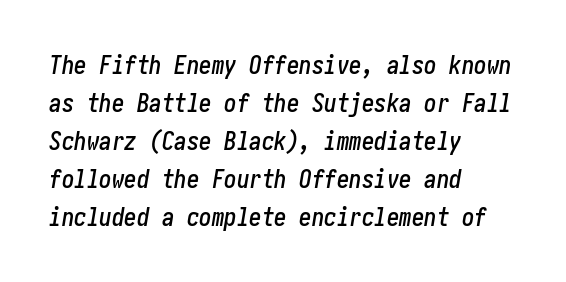
Q: Is the text italic (slanted)? A: Yes, it leans right by about 10 degrees.
Q: Is the text underlined? A: No.
Q: How is the paragraph aligned? A: Left-aligned.
Q: Is the spacing between letters normal or unusually wide? A: Normal.
Q: Is the spacing between lines tight, normal or loose? A: Normal.
